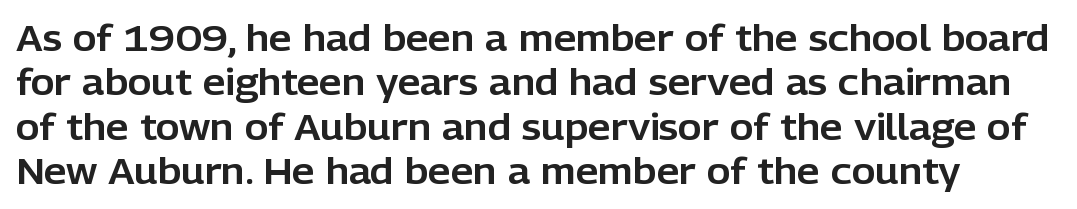
I'd call this a sans setting — the letters go barefoot. The baseline area is clear. Short note: letters normally spaced. A roman cut, with each character standing at attention. You could not count columns in this text — the font is proportionally spaced.
